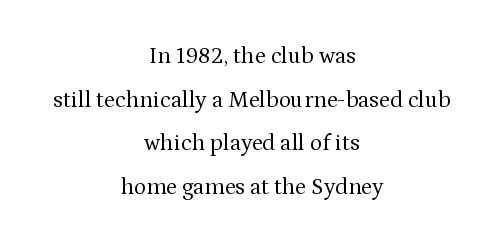
Q: Is the text bold? A: No.
Q: Is the text italic (slanted)? A: No, it is upright.
Q: Is the text underlined? A: No.
Q: How is the paragraph aligned? A: Centered.
Q: Is the spacing between letters normal or unusually wide? A: Normal.
Q: Is the spacing between lines tight, normal or loose? A: Loose.
